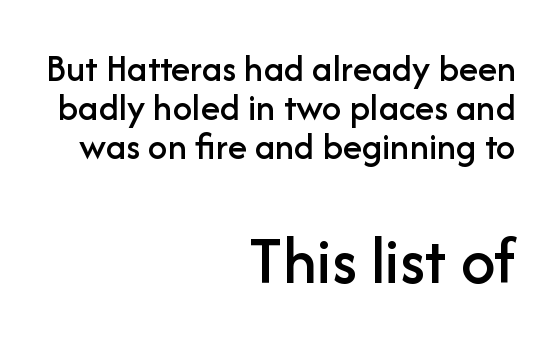
Q: Is the text italic (slanted)? A: No, it is upright.
Q: Is the typeface a serif or a sans-serif typeface? A: Sans-serif.
Q: Is the text underlined? A: No.
Q: How is the paragraph aligned? A: Right-aligned.
Q: Is the spacing between letters normal or unusually wide? A: Normal.
Q: Is the spacing between lines tight, normal or loose? A: Tight.
Q: Which block of text is set in a larger size, the first (top) or the second (bottom)? A: The second (bottom) one.
Q: Width (condensed, normal, or wide)? A: Normal.
Q: Stroke contrast? A: Low.
Q: x-height? A: Medium.
Q: Monospaced? A: No.
